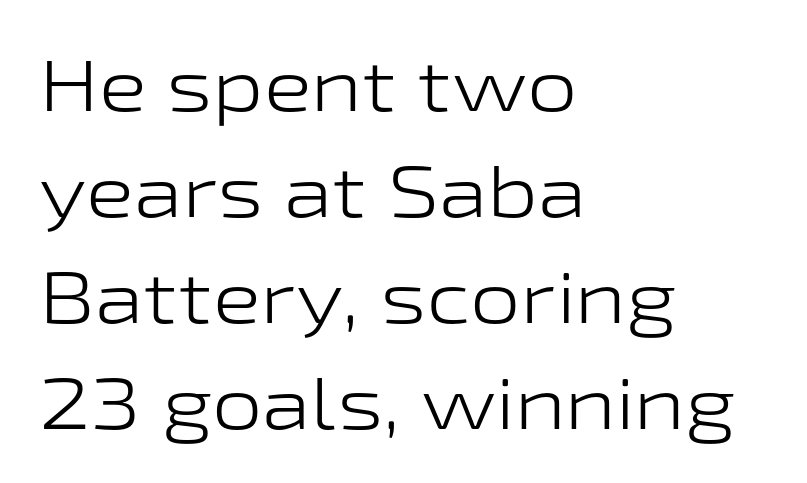
Q: Is the text bold? A: No.
Q: Is the text italic (slanted)? A: No, it is upright.
Q: Is the typeface a serif or a sans-serif typeface? A: Sans-serif.
Q: Is the text underlined? A: No.
Q: How is the paragraph aligned? A: Left-aligned.
Q: Is the spacing between letters normal or unusually wide? A: Normal.
Q: Is the spacing between lines tight, normal or loose? A: Normal.
Q: Width (condensed, normal, or wide)? A: Wide.
Q: Stroke contrast? A: Low.
Q: x-height? A: Medium.
Q: Monospaced? A: No.
